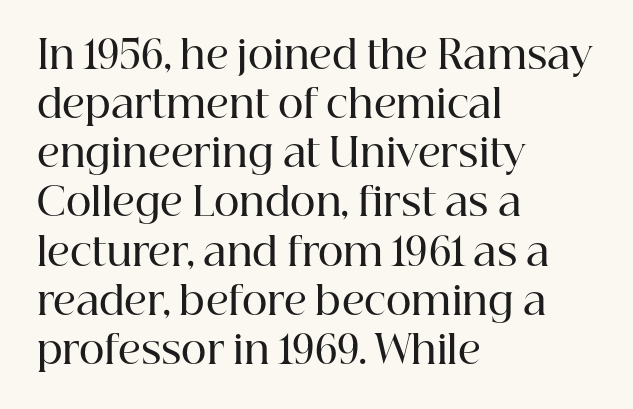
{"serif": "yes", "italic": "no", "bold": "semi", "weight": "semibold", "width": "normal", "stroke_contrast": "high", "x_height": "medium", "monospaced": "no", "underline": "no", "align": "left", "line_spacing": "normal", "line_spacing_ratio": 1.26, "letter_spacing": "normal", "letter_spacing_em": 0.0, "glyph_px": 39}
